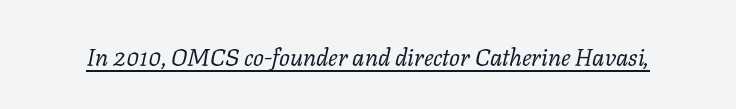
The image shows 24 px text type, italic (leaning right); set normal letter spacing, underlined.
